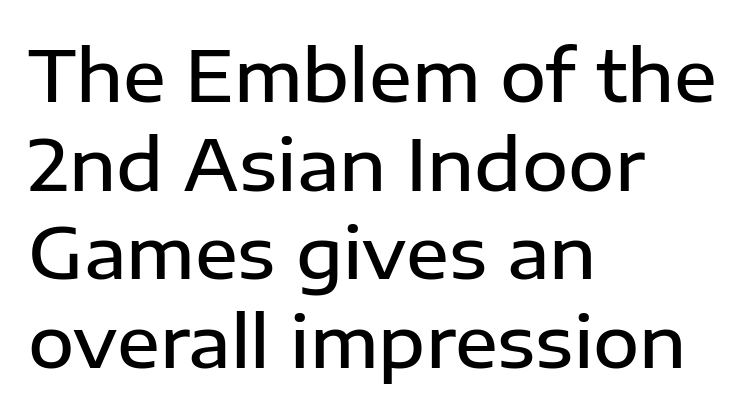
The image shows 71 px semibold sans-serif type, upright; set left-aligned, normal line spacing (1.25x), normal letter spacing, not underlined; low stroke contrast and a medium x-height.
